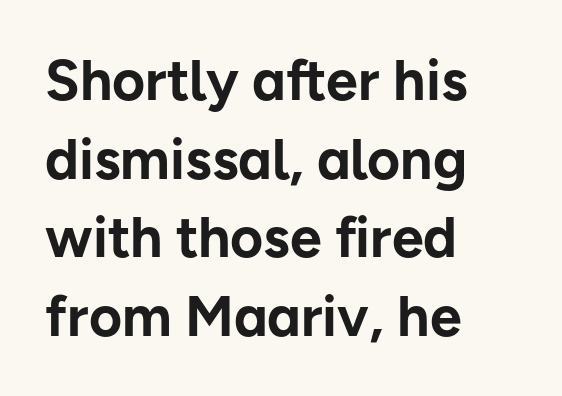
{"serif": "no", "italic": "no", "bold": "yes", "weight": "bold", "width": "normal", "stroke_contrast": "low", "x_height": "medium", "monospaced": "no", "underline": "no", "align": "left", "line_spacing": "normal", "line_spacing_ratio": 1.38, "letter_spacing": "normal", "letter_spacing_em": 0.0, "glyph_px": 57}
